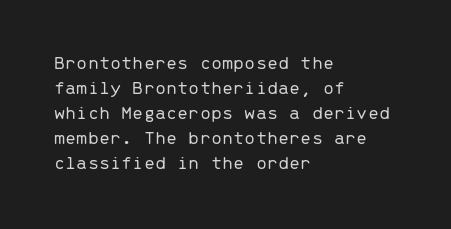
Underline: absent. These glyphs show unthickened strokes, regular width or finer. The leading is moderate, giving the passage an even texture. Upright lettering throughout.
